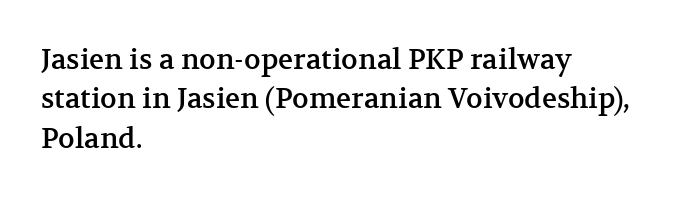
{"serif": "yes", "italic": "no", "width": "normal", "stroke_contrast": "medium", "x_height": "medium", "monospaced": "no", "underline": "no", "align": "left", "line_spacing": "normal", "line_spacing_ratio": 1.41, "letter_spacing": "normal", "letter_spacing_em": 0.0, "glyph_px": 28}
